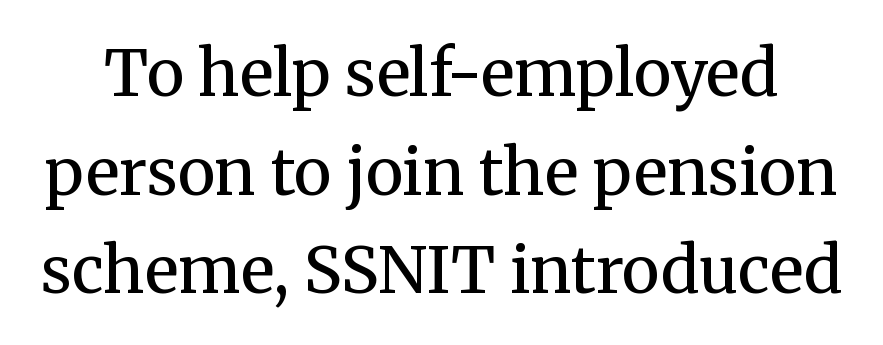
Look at the tracking — it's just the regular setting, nothing added. The rendering uses natural spacing where letterforms have individual widths. Just letters on the line, the space beneath them empty. Check where the strokes stop: tiny serifs finish them off. The specimen reads as upright at a glance.
